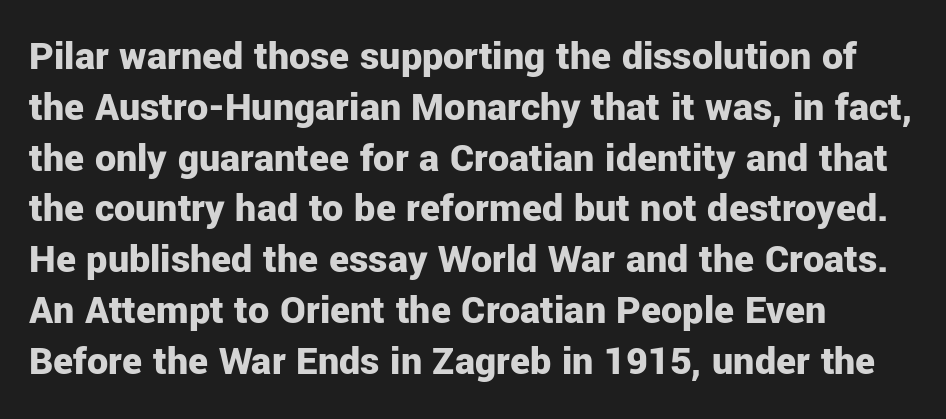
The image shows 42 px bold sans-serif type, upright; set left-aligned, line spacing 1.21x, normal letter spacing, not underlined; low stroke contrast and a medium x-height.
